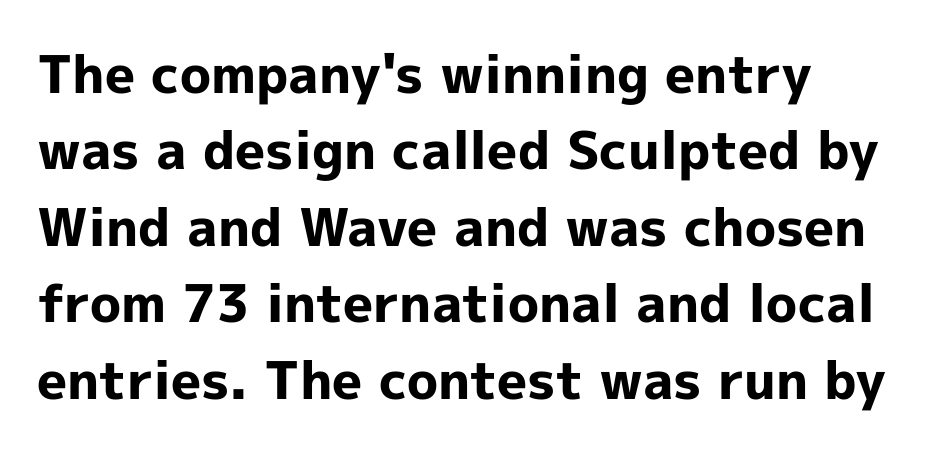
If you measured baseline to baseline, you'd find a middling distance. Note the varied advance widths — an 'i' is clearly narrower than an 'm'. Are there feet on the stems? There aren't — it's a sans. Look at the stroke-to-counter ratio: heavy, a bold.
